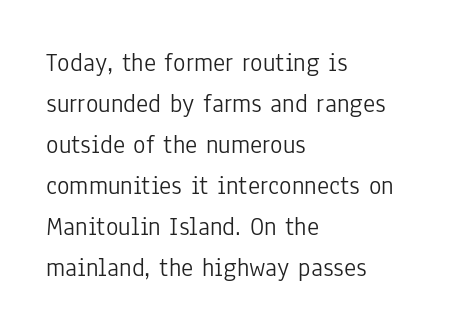
The words here are not underlined. Unbolded letterforms with no extra heft. Quick note: interline space is typical. These lines stack with their left ends in a neat column. Ordinary non-slanted type is in use. Here the glyphs are tracked normally, forming tight word shapes.
